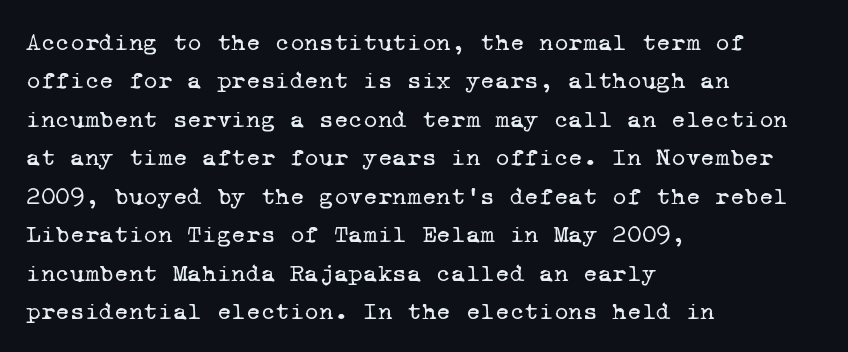
The image shows 25 px text type; set left-aligned, normal line spacing (1.54x), normal letter spacing, not underlined.
